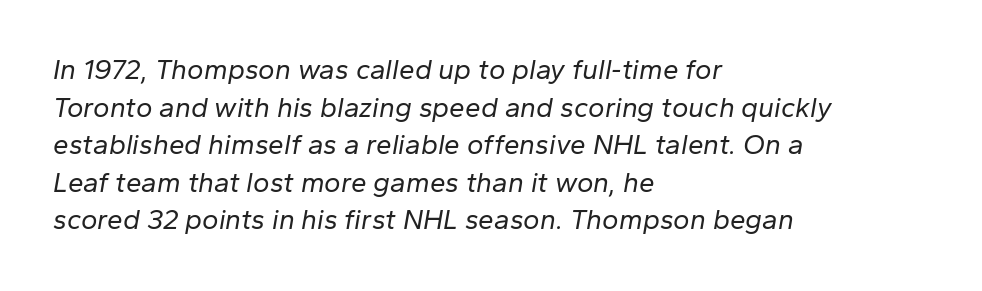
The image shows 28 px regular-weight type, italic (leaning right); set left-aligned, normal line spacing (1.34x), normal letter spacing, not underlined; low stroke contrast and a medium x-height.
